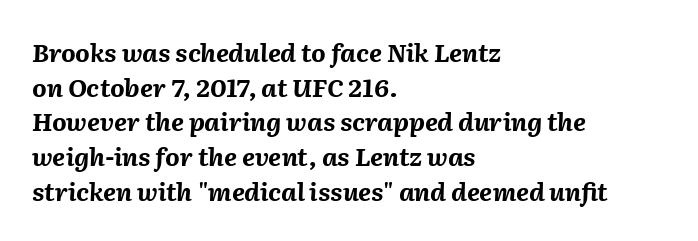
The image shows 25 px bold type, italic (leaning right); set left-aligned, normal line spacing (1.39x), normal letter spacing, not underlined.
